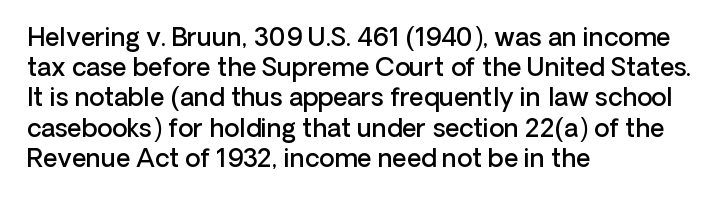
Q: Is the text bold? A: Semi-bold.
Q: Is the text italic (slanted)? A: No, it is upright.
Q: Is the text underlined? A: No.
Q: How is the paragraph aligned? A: Left-aligned.
Q: Is the spacing between letters normal or unusually wide? A: Normal.
